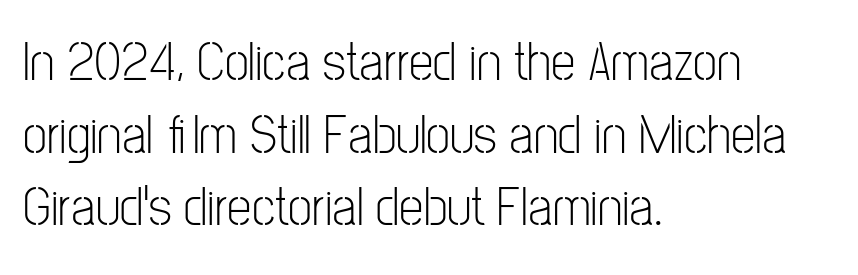
Character widths vary here, with narrow letters taking less room than wide ones. Vertical spacing — default. The string is rendered with underlining switched off. Visually the block forms a straight wall on the left and a jagged coastline on the right.
